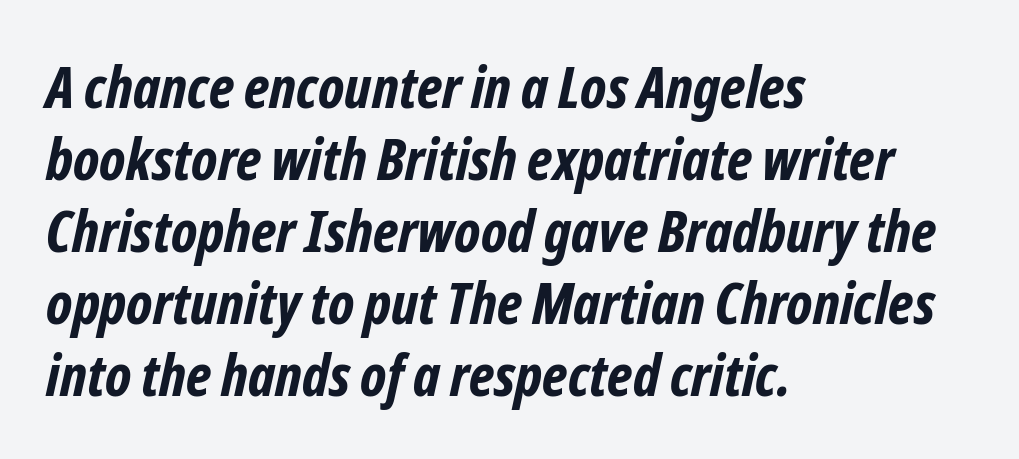
Unlike a traditional serif, this face leaves its strokes unadorned. Spacing verdict: proportional, widths tailored to each character. The gaps between neighbouring characters are ordinary and unremarkable. The space beneath each line is pristine and unruled. On the weight axis this lands at bold, roughly 700. The lines are quadded left.
